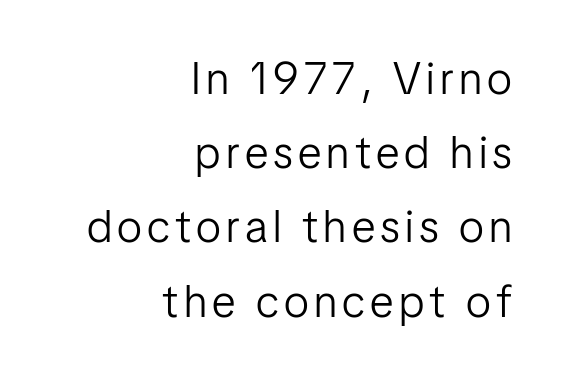
{"serif": "no", "italic": "no", "bold": "no", "weight": "light", "width": "condensed", "stroke_contrast": "low", "x_height": "medium", "monospaced": "no", "underline": "no", "align": "right", "line_spacing": "normal", "line_spacing_ratio": 1.65, "glyph_px": 45}
